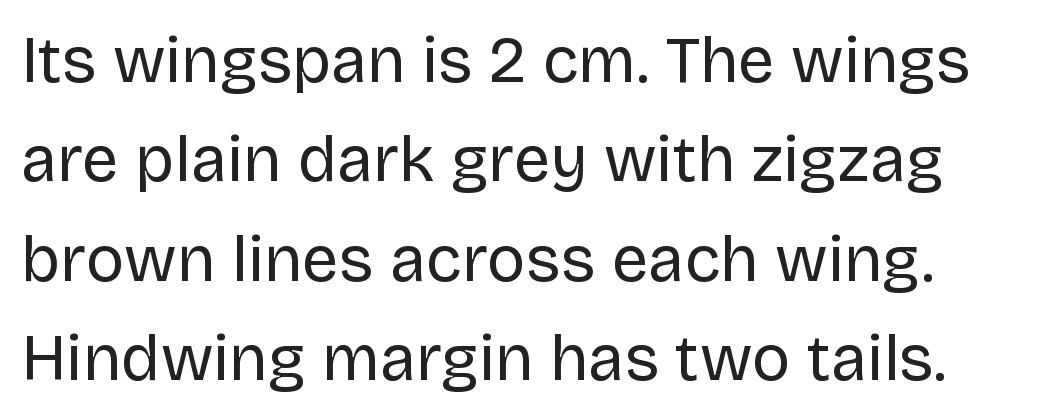
You could not count columns in this text — the font is proportionally spaced. The font is comparable to plain body text, perhaps lighter. The specimen reads as upright at a glance. To sum up the face: it is a sans, with no serifs. Horizontal bands of white between lines are of average thickness. A clean baseline with only descenders dipping below it.
